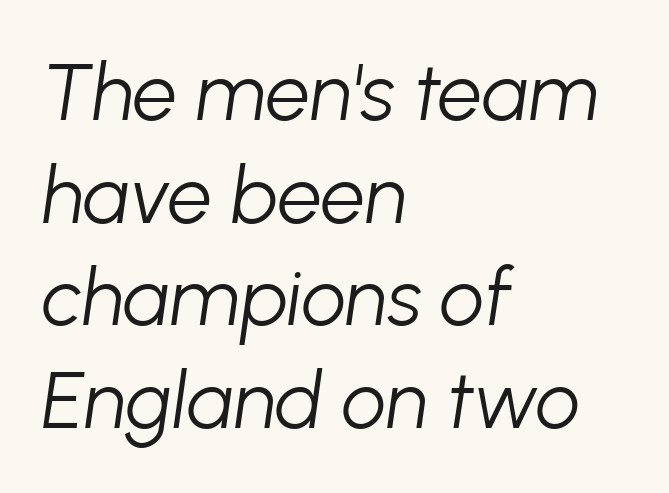
{"italic": "yes", "lean": "right", "slant_degrees": 8, "bold": "no", "weight": "light", "width": "normal", "stroke_contrast": "low", "x_height": "medium", "monospaced": "no", "underline": "no", "align": "left", "line_spacing": "normal", "line_spacing_ratio": 1.3, "letter_spacing": "normal", "letter_spacing_em": 0.0, "glyph_px": 79}
